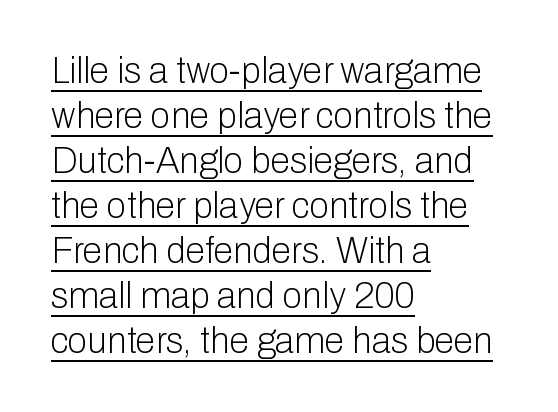
The image shows 36 px light sans-serif type, upright; set left-aligned, normal line spacing (1.25x), normal letter spacing, underlined; low stroke contrast and a medium x-height.
